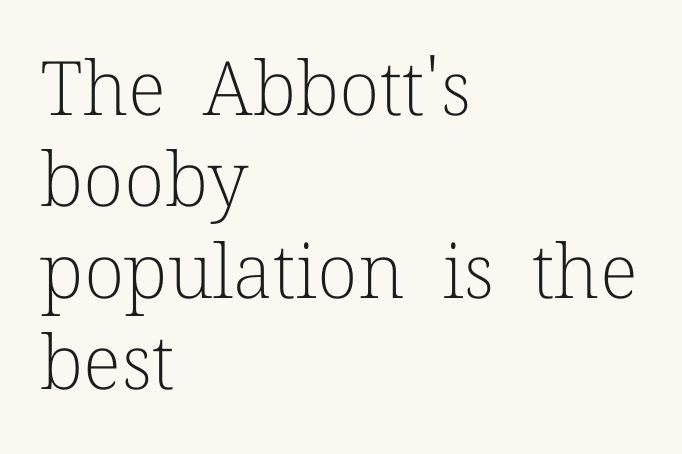
Q: Is the text bold? A: No.
Q: Is the text italic (slanted)? A: No, it is upright.
Q: Is the typeface a serif or a sans-serif typeface? A: Serif.
Q: Is the text underlined? A: No.
Q: How is the paragraph aligned? A: Left-aligned.
Q: Is the spacing between letters normal or unusually wide? A: Normal.
Q: Width (condensed, normal, or wide)? A: Normal.
Q: Stroke contrast? A: Low.
Q: x-height? A: Medium.
Q: Monospaced? A: No.
